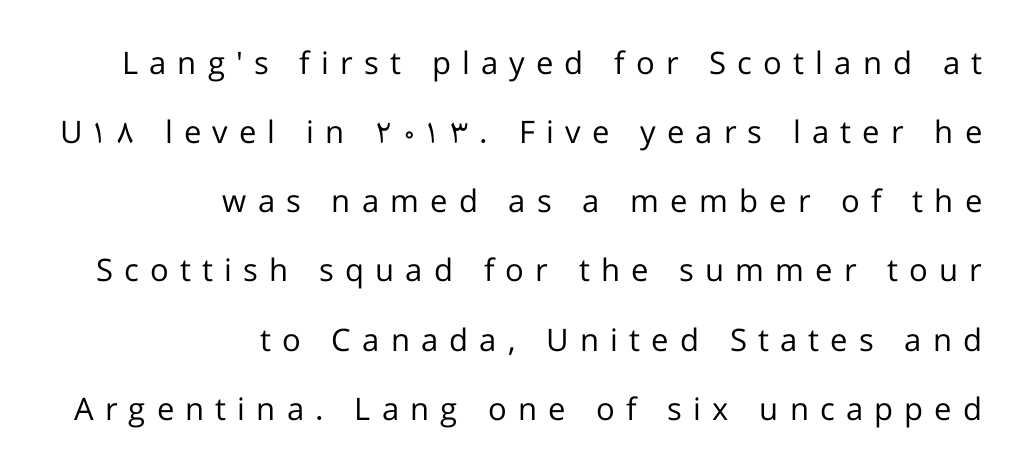
A typesetter would call this proportional, since set widths differ per character. If you drew a line through each stem, it would be perfectly vertical. The font family rendered here belongs to the sans-serif group. Compared with a typical body face, this is equally light or lighter still. Anything drawn beneath the words? Only blank space.
